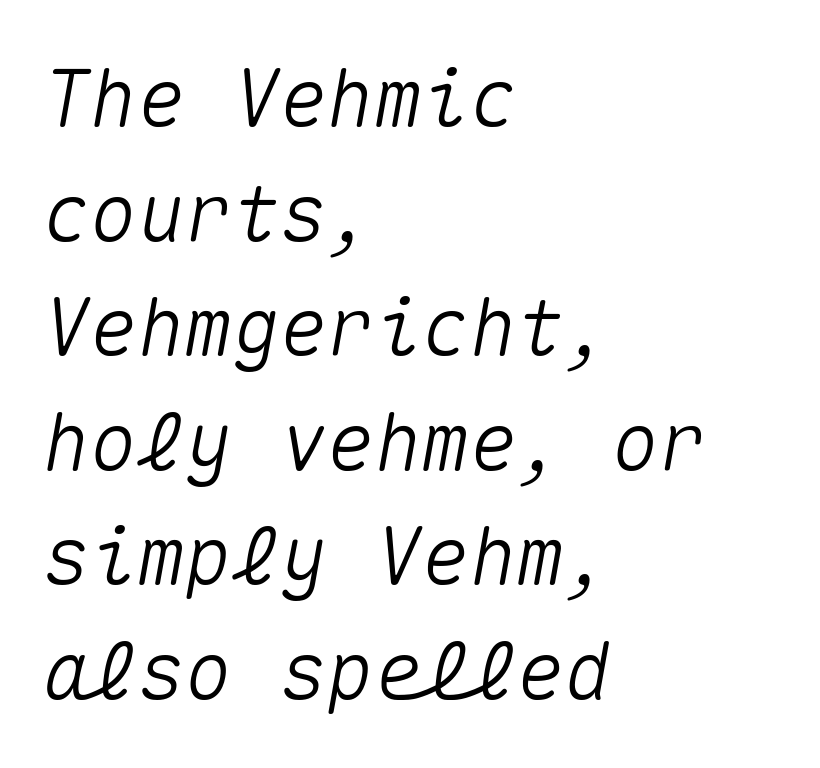
Regarding leading, the lines here are spaced in the standard way. Just letters on the line, the space beneath them empty. Is this a fixed-width face? Yes — each glyph sits in an identical cell. Inter-character spacing is left at the font's built-in metrics. Does the lettering tilt? It does — this is italic.
